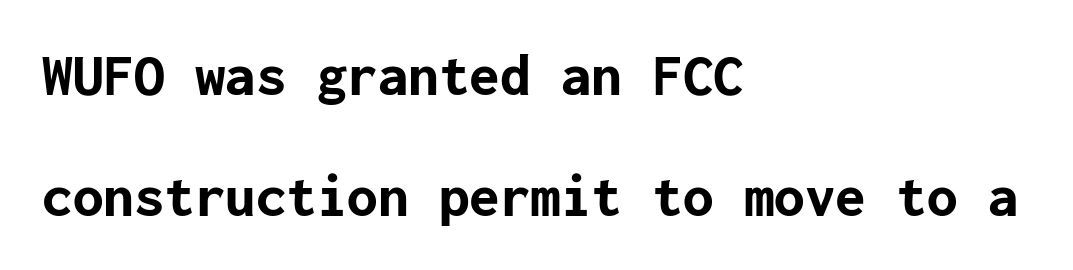
{"serif": "no", "italic": "no", "bold": "yes", "weight": "bold", "width": "normal", "stroke_contrast": "low", "x_height": "medium", "underline": "no", "align": "left", "line_spacing": "loose", "line_spacing_ratio": 1.98, "letter_spacing": "normal", "letter_spacing_em": 0.0, "glyph_px": 61}
